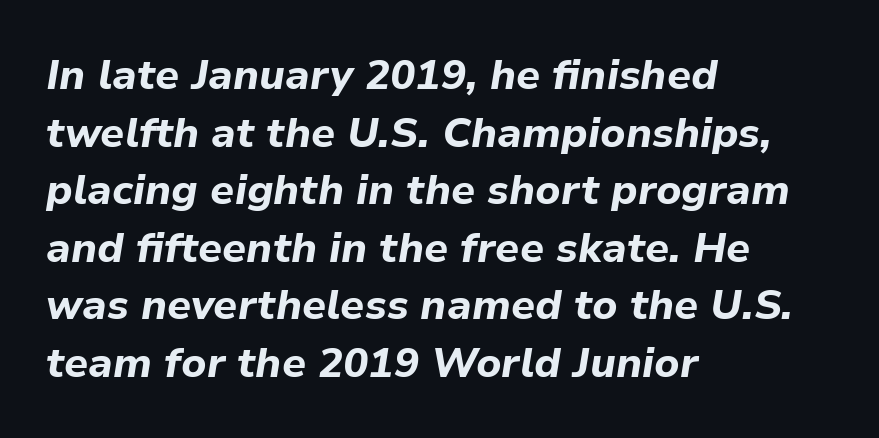
The image shows 42 px bold type, italic (leaning right); set left-aligned, normal line spacing (1.37x), normal letter spacing, not underlined; low stroke contrast and a medium x-height.
